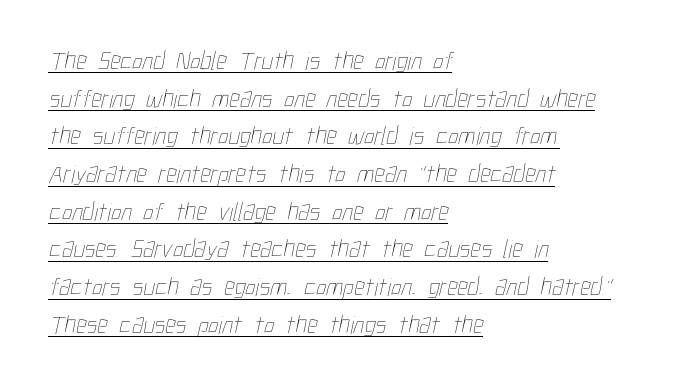
Notice how a bar underscores the lettering throughout. Line spacing here is normal. Does extra space separate the letters? No, they use regular spacing. Typeset ragged right — the left edge is the straight one. This is not heavy type; no bold has been used.
